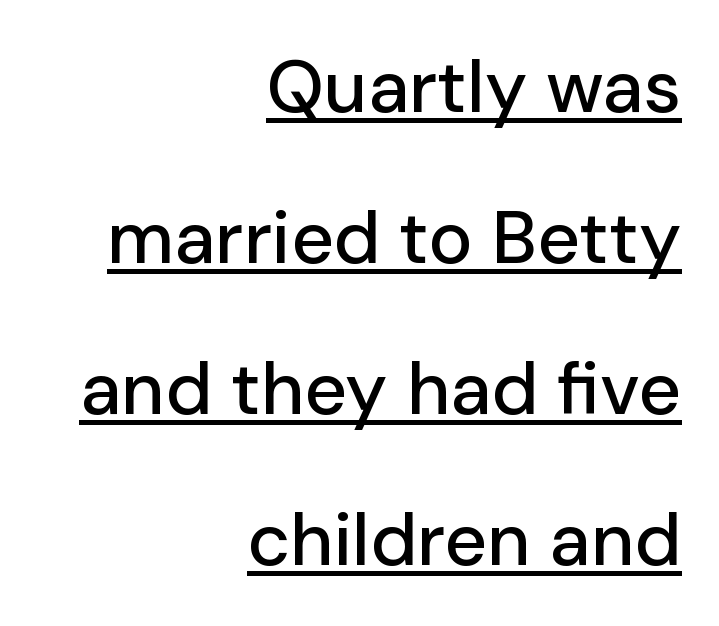
Words appear dense and cohesive because spacing is normal. Nope, no serifs anywhere on these letters. All the whitespace from short lines collects on the left. Here the designer chose a conventional face with non-uniform glyph widths. The lettering holds an erect, upright posture throughout. Descenders here cross a horizontal rule under the line.
